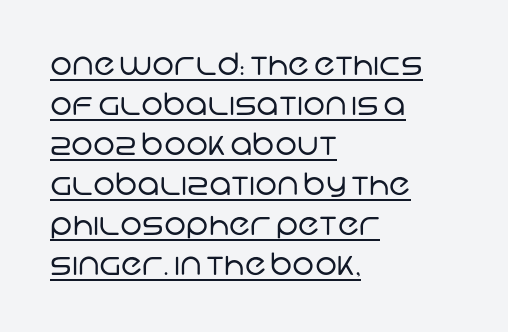
Q: Is the text bold? A: No.
Q: Is the typeface a serif or a sans-serif typeface? A: Sans-serif.
Q: Is the text underlined? A: Yes.
Q: How is the paragraph aligned? A: Left-aligned.
Q: Is the spacing between letters normal or unusually wide? A: Normal.
Q: Is the spacing between lines tight, normal or loose? A: Normal.
Q: Width (condensed, normal, or wide)? A: Normal.
Q: Stroke contrast? A: Low.
Q: x-height? A: Large.
Q: Monospaced? A: No.
